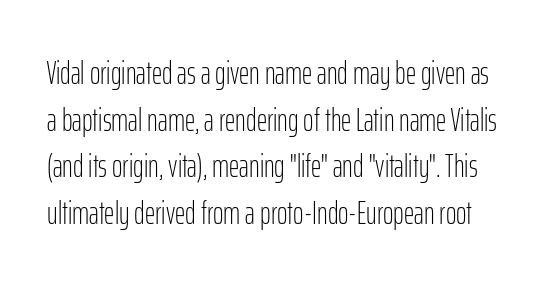
Q: Is the text bold? A: No.
Q: Is the text italic (slanted)? A: No, it is upright.
Q: Is the typeface a serif or a sans-serif typeface? A: Sans-serif.
Q: Is the text underlined? A: No.
Q: Is the spacing between letters normal or unusually wide? A: Normal.
Q: Is the spacing between lines tight, normal or loose? A: Normal.
Q: Width (condensed, normal, or wide)? A: Condensed.
Q: Stroke contrast? A: Low.
Q: x-height? A: Medium.
Q: Monospaced? A: No.
